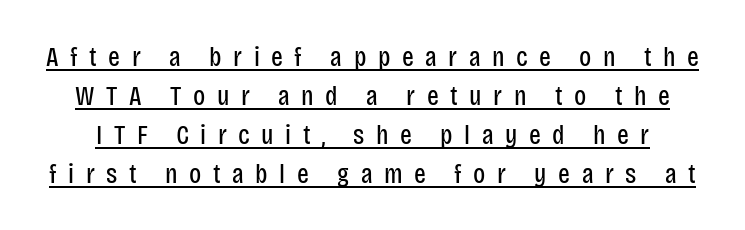
The image shows 28 px regular-weight, condensed sans-serif type, upright; set normal line spacing (1.39x), unusually wide letter spacing (+0.41 em), underlined; low stroke contrast and a large x-height.
